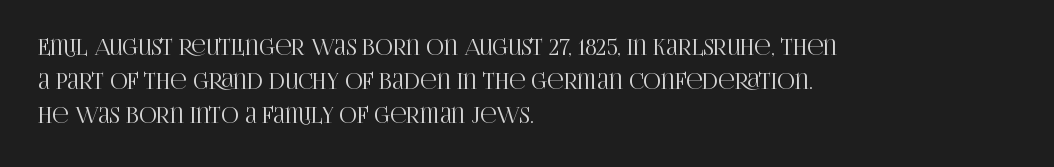
The image shows 22 px text type, upright; set left-aligned, normal line spacing (1.55x), normal letter spacing, not underlined.
